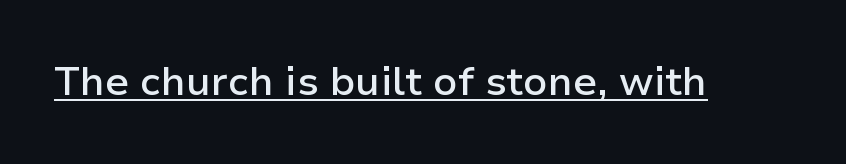
The image shows 40 px semibold sans-serif type, upright; set normal letter spacing, underlined; low stroke contrast and a medium x-height.
